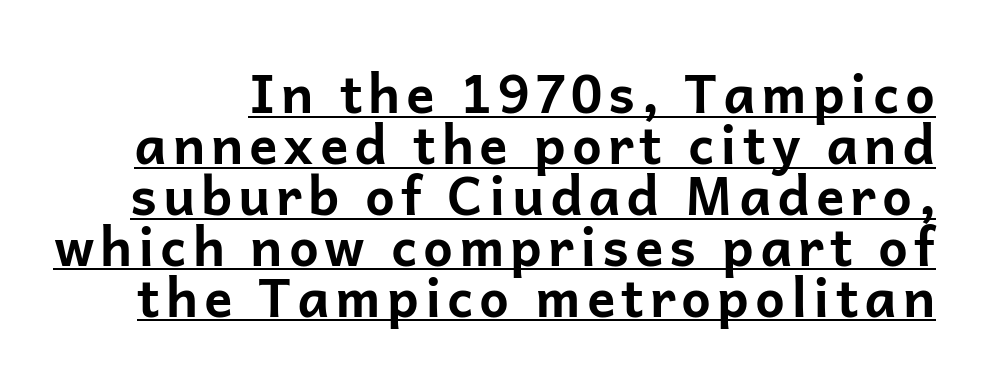
{"serif": "no", "italic": "no", "bold": "yes", "weight": "bold", "width": "normal", "stroke_contrast": "low", "x_height": "medium", "monospaced": "no", "underline": "yes", "line_spacing": "tight", "line_spacing_ratio": 0.96, "glyph_px": 53}
